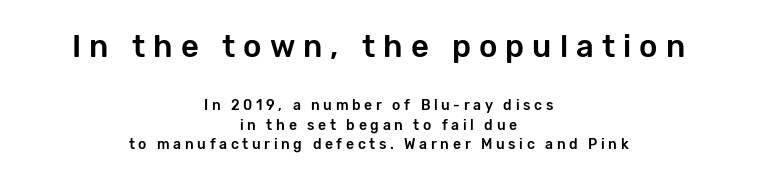
Q: Is the text italic (slanted)? A: No, it is upright.
Q: Is the typeface a serif or a sans-serif typeface? A: Sans-serif.
Q: Is the text underlined? A: No.
Q: How is the paragraph aligned? A: Centered.
Q: Is the spacing between letters normal or unusually wide? A: Unusually wide.
Q: Is the spacing between lines tight, normal or loose? A: Normal.
Q: Which block of text is set in a larger size, the first (top) or the second (bottom)? A: The first (top) one.
Q: Width (condensed, normal, or wide)? A: Normal.
Q: Stroke contrast? A: Low.
Q: x-height? A: Medium.
Q: Monospaced? A: No.
